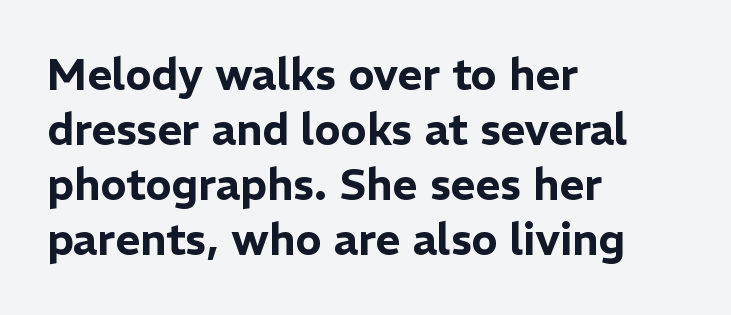
Posture: upright roman. Leftover space on each line is placed entirely after the last word. The rendering uses natural spacing where letterforms have individual widths. No extra tracking has been applied to these lines.
